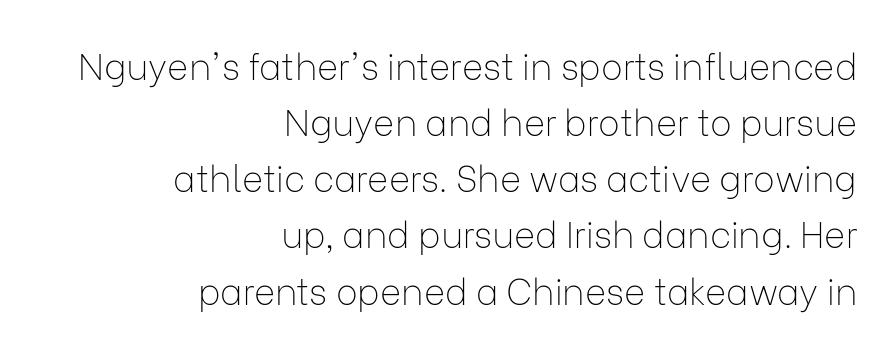
The image shows 36 px thin sans-serif type, upright; set right-aligned, normal line spacing (1.56x), normal letter spacing, not underlined; low stroke contrast and a medium x-height.
